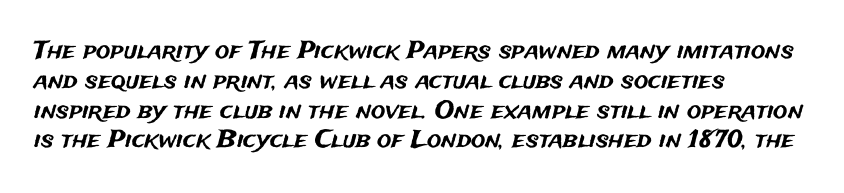
Q: Is the text italic (slanted)? A: Yes.
Q: Is the text underlined? A: No.
Q: How is the paragraph aligned? A: Left-aligned.
Q: Is the spacing between letters normal or unusually wide? A: Normal.
